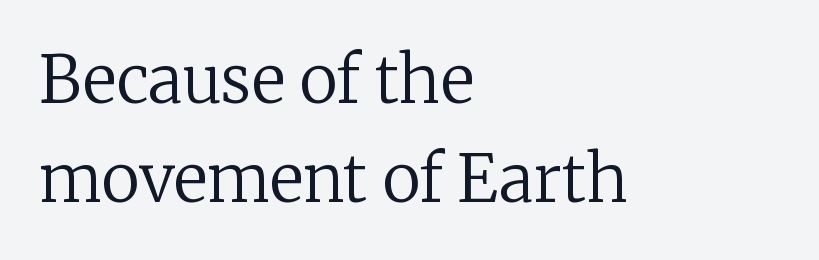
Type style note: has serifs. The rendering uses a moderate line-height, typical for paragraphs. This sample is left-justified, so line endings fall wherever the words run out. Weight: not bold — regular or lighter.
